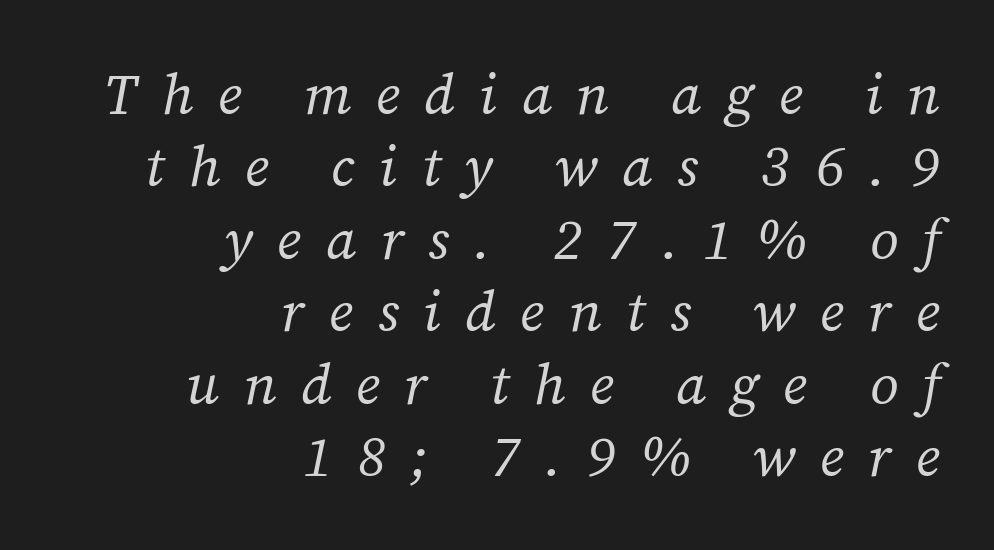
The image shows 57 px regular-weight serif type, italic (leaning right); set right-aligned, normal line spacing (1.27x), unusually wide letter spacing (+0.43 em), not underlined; medium stroke contrast and a medium x-height.
